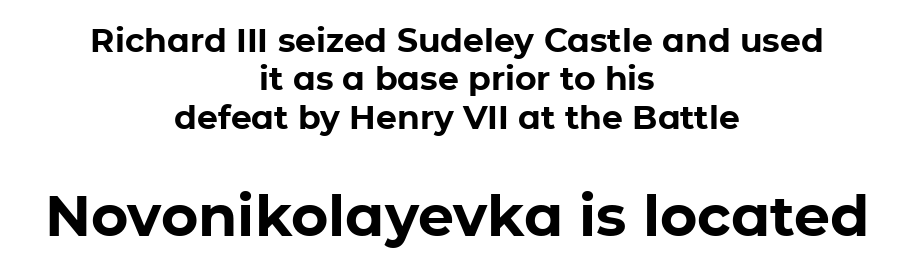
In terms of weight, the rendering is a true, heavy bold. Horizontally, the lines are justified to the midpoint only. Rule under the text: the space is simply empty. Words appear dense and cohesive because spacing is normal. Bigger letters appear in the bottom chunk; the top chunk is reduced.
